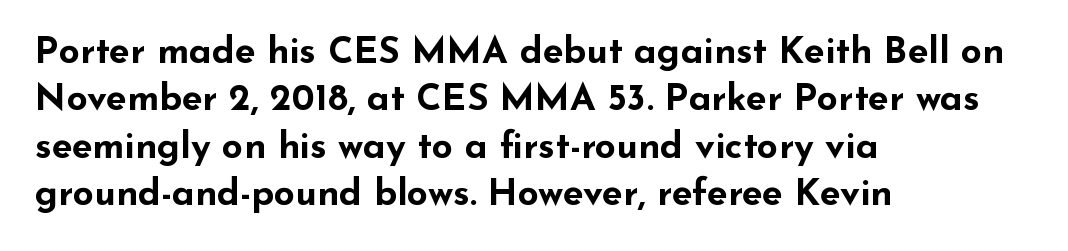
Q: Is the text bold? A: Yes.
Q: Is the text italic (slanted)? A: No, it is upright.
Q: Is the typeface a serif or a sans-serif typeface? A: Sans-serif.
Q: Is the text underlined? A: No.
Q: How is the paragraph aligned? A: Left-aligned.
Q: Is the spacing between letters normal or unusually wide? A: Normal.
Q: Is the spacing between lines tight, normal or loose? A: Normal.
Q: Width (condensed, normal, or wide)? A: Wide.
Q: Stroke contrast? A: Low.
Q: x-height? A: Small.
Q: Monospaced? A: No.
